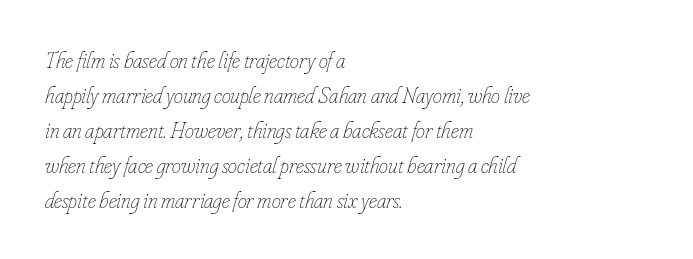
Q: Is the text bold? A: No.
Q: Is the text italic (slanted)? A: Yes, it leans right by about 16 degrees.
Q: Is the text underlined? A: No.
Q: How is the paragraph aligned? A: Left-aligned.
Q: Is the spacing between letters normal or unusually wide? A: Normal.
Q: Is the spacing between lines tight, normal or loose? A: Normal.
